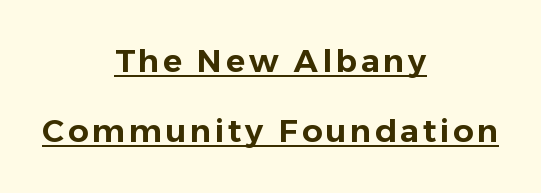
{"serif": "no", "italic": "no", "width": "normal", "stroke_contrast": "low", "x_height": "medium", "monospaced": "no", "underline": "yes", "align": "center", "line_spacing": "loose", "line_spacing_ratio": 2.19, "glyph_px": 32}
